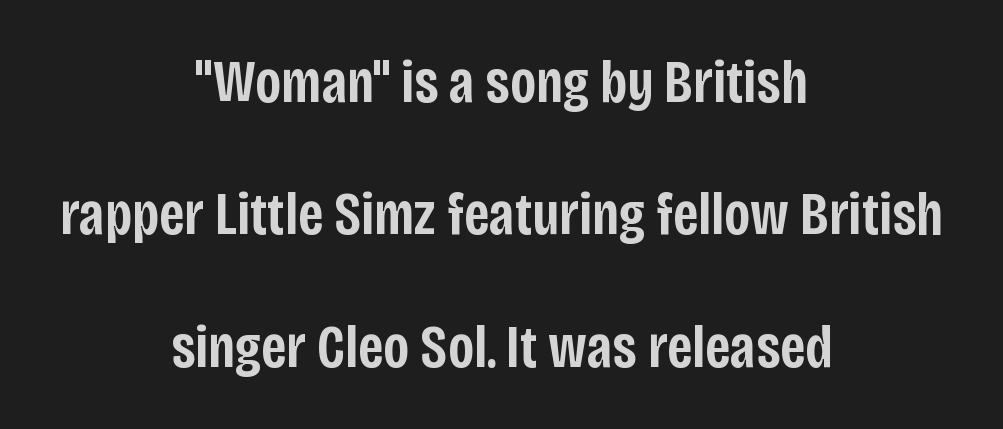
You could call the tracking neutral — neither tight nor loose. Do the characters align in a grid? No, the font is proportional. The face used here is a semibold: visibly heavier than regular, lighter than bold. The words here are not underlined. This sample trades compactness for vertical openness between lines.
